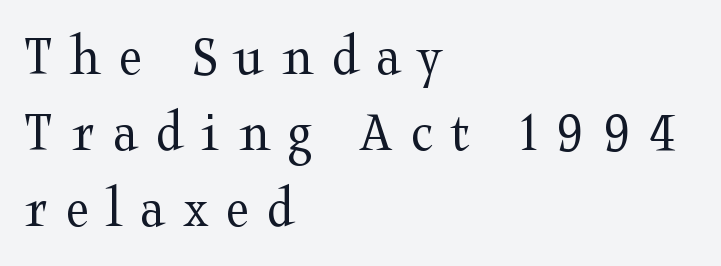
The image shows 58 px regular-weight, wide serif type, upright; set left-aligned, normal line spacing (1.31x), unusually wide letter spacing (+0.31 em), not underlined; medium stroke contrast and a medium x-height.
